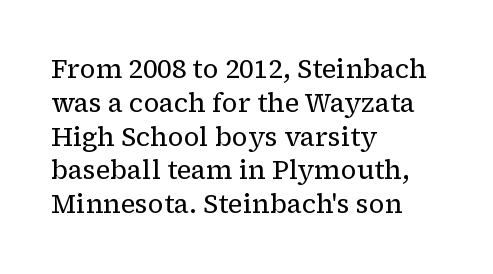
Q: Is the text bold? A: No.
Q: Is the text italic (slanted)? A: No, it is upright.
Q: Is the text underlined? A: No.
Q: How is the paragraph aligned? A: Left-aligned.
Q: Is the spacing between letters normal or unusually wide? A: Normal.
Q: Is the spacing between lines tight, normal or loose? A: Normal.
